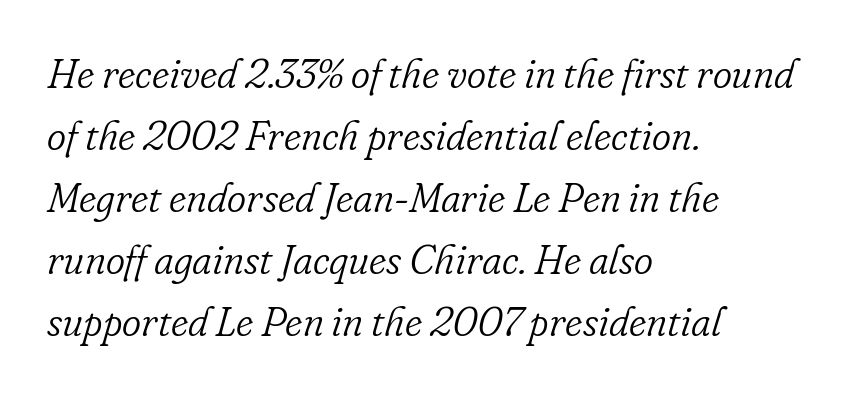
{"serif": "yes", "italic": "yes", "lean": "right", "slant_degrees": 16, "bold": "no", "weight": "light", "width": "normal", "stroke_contrast": "low", "x_height": "small", "monospaced": "no", "underline": "no", "align": "left", "line_spacing": "normal", "line_spacing_ratio": 1.51, "letter_spacing": "normal", "letter_spacing_em": 0.0, "glyph_px": 41}
